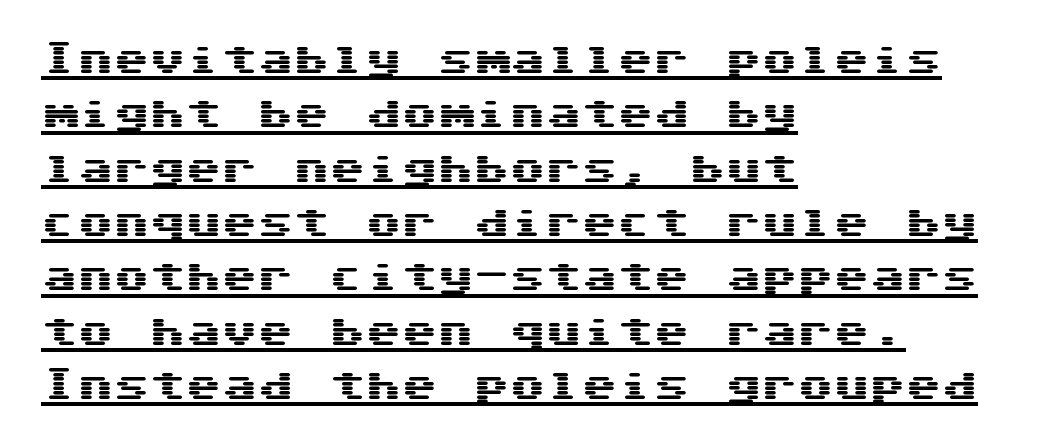
Q: Is the text italic (slanted)? A: No, it is upright.
Q: Is the typeface a serif or a sans-serif typeface? A: Sans-serif.
Q: Is the text underlined? A: Yes.
Q: How is the paragraph aligned? A: Left-aligned.
Q: Is the spacing between letters normal or unusually wide? A: Normal.
Q: Is the spacing between lines tight, normal or loose? A: Normal.
Q: Width (condensed, normal, or wide)? A: Wide.
Q: Stroke contrast? A: Medium.
Q: x-height? A: Medium.
